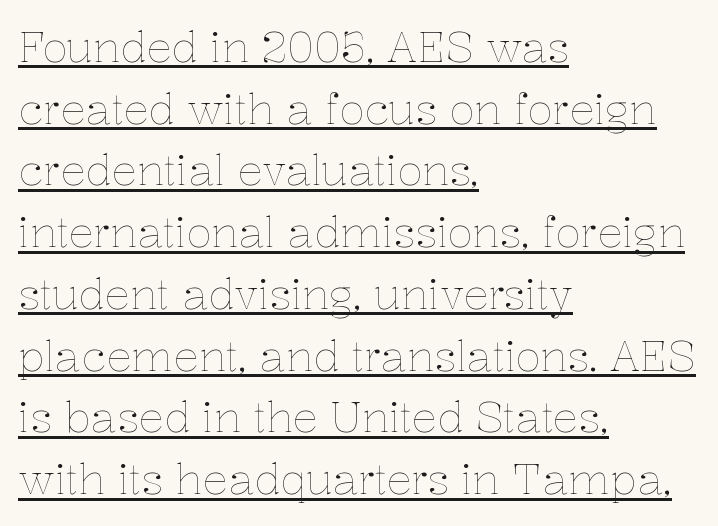
Notice how the passage keeps a crisp vertical edge on the left only. Normally led — the rows are evenly, conventionally spaced. Here the designer chose a conventional face with non-uniform glyph widths. Each word holds together tightly as a unit, with standard inter-letter gaps. Is this a heavy cut? Hardly; it is regular or lighter. The typesetter has applied underlining to the passage shown.
